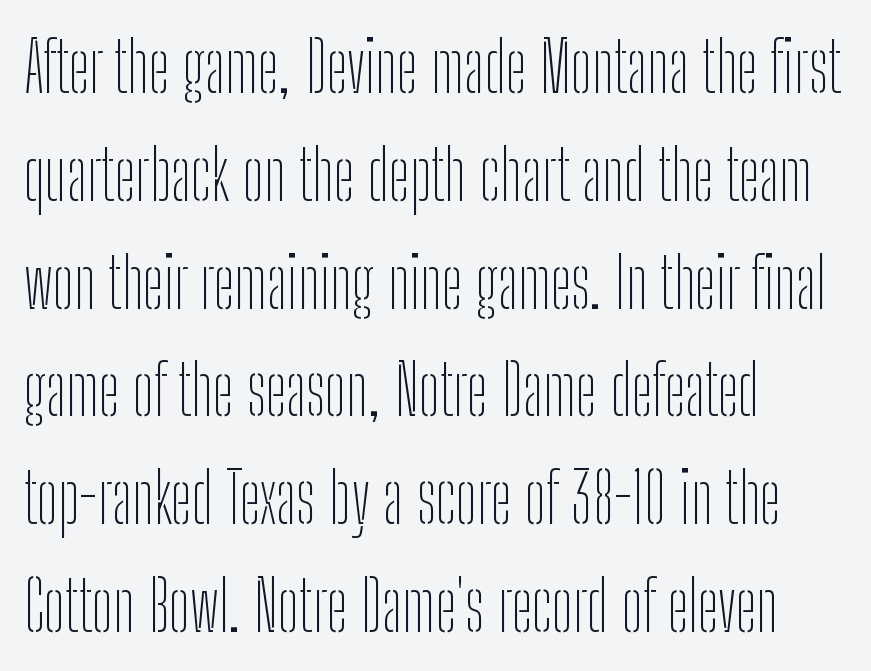
The image shows 70 px thin, condensed sans-serif type, upright; set left-aligned, normal line spacing (1.54x), normal letter spacing, not underlined; low stroke contrast and a medium x-height.
